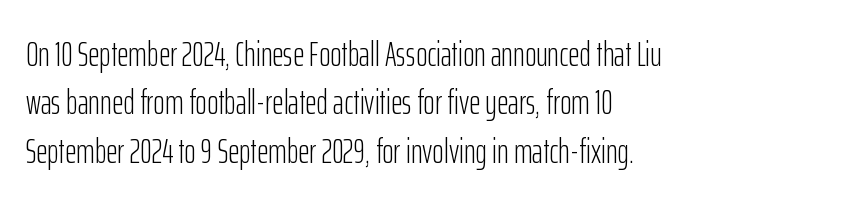
Visually the block forms a straight wall on the left and a jagged coastline on the right. These lines are composed in type without serifs. You could not count columns in this text — the font is proportionally spaced. The weight would be labelled regular, book, light, or lighter still.
